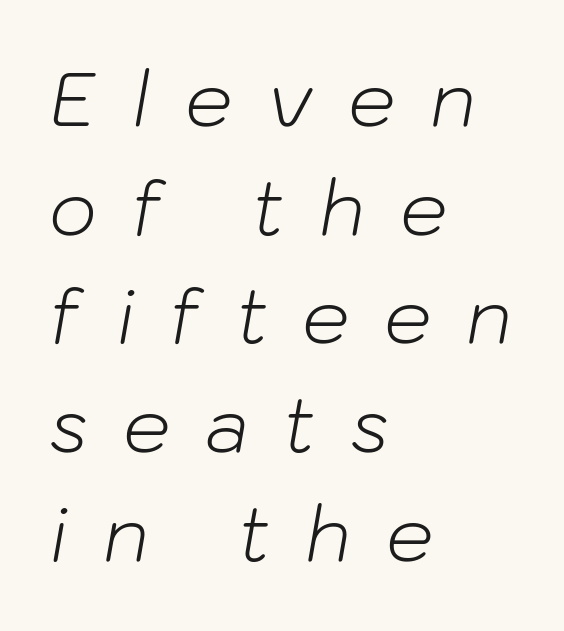
{"italic": "yes", "lean": "right", "slant_degrees": 10, "bold": "no", "weight": "light", "width": "normal", "stroke_contrast": "low", "x_height": "medium", "monospaced": "no", "underline": "no", "align": "left", "line_spacing": "normal", "line_spacing_ratio": 1.45, "letter_spacing": "wide", "letter_spacing_em": 0.46, "glyph_px": 75}
